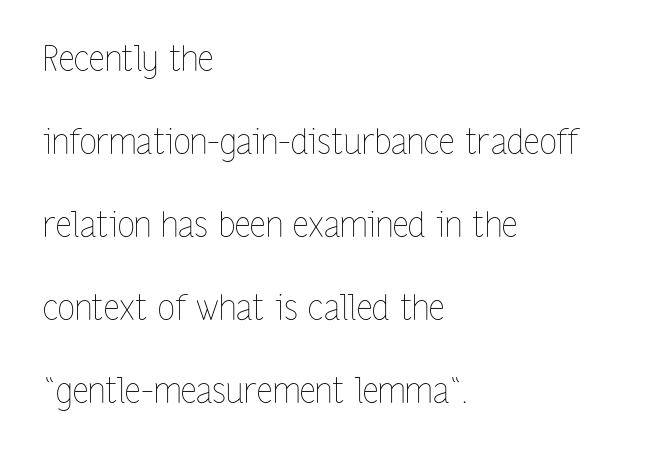
Q: Is the text bold? A: No.
Q: Is the text italic (slanted)? A: No, it is upright.
Q: Is the text underlined? A: No.
Q: How is the paragraph aligned? A: Left-aligned.
Q: Is the spacing between letters normal or unusually wide? A: Normal.
Q: Is the spacing between lines tight, normal or loose? A: Loose.
Q: Width (condensed, normal, or wide)? A: Condensed.
Q: Stroke contrast? A: Low.
Q: x-height? A: Medium.
Q: Monospaced? A: No.
